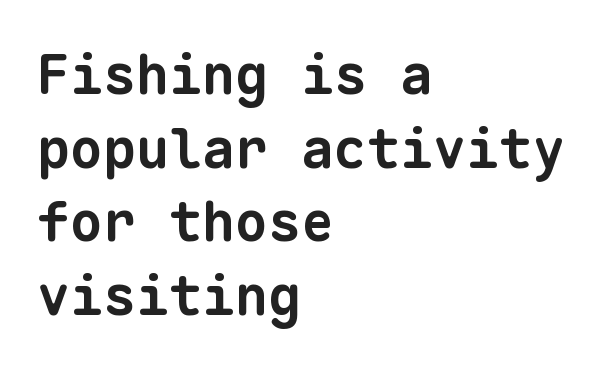
The image shows 55 px bold sans-serif type, monospaced; set left-aligned, normal line spacing (1.34x), normal letter spacing, not underlined; low stroke contrast and a medium x-height.
